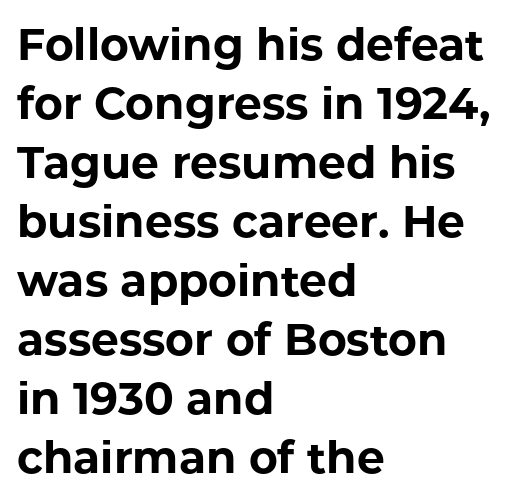
{"serif": "no", "italic": "no", "bold": "yes", "weight": "bold", "width": "normal", "stroke_contrast": "low", "x_height": "medium", "monospaced": "no", "underline": "no", "align": "left", "line_spacing": "normal", "line_spacing_ratio": 1.34, "letter_spacing": "normal", "letter_spacing_em": 0.0, "glyph_px": 44}
